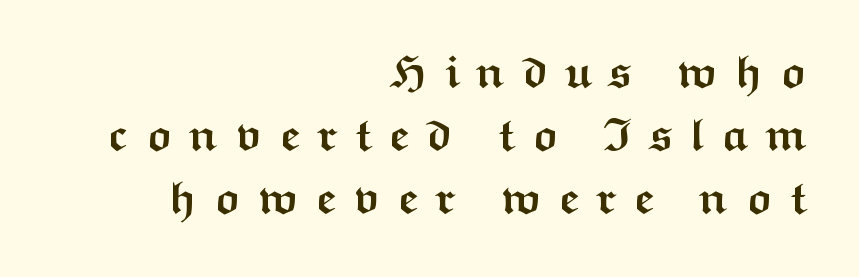
Vertical strokes here are truly vertical. Normally led — the rows are evenly, conventionally spaced. Which margin do the lines hug? The right one — the left edge is uneven. Check under the words: just untouched page. Strokes here are thick enough to call this a true bold. The letters advance in unequal steps, a hallmark of proportional type.
